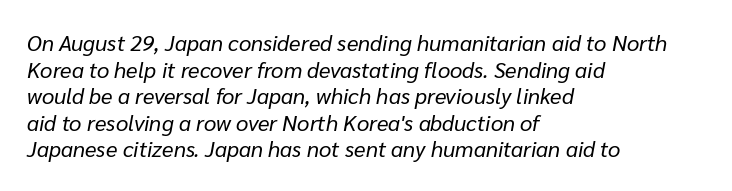
The gap between lines stays unmarked. Look at the tracking — it's just the regular setting, nothing added. Weight: in the light-to-regular range. This is oblique type, the kind used for emphasis or titles. The text block is weighted toward the left margin, trailing off unevenly rightward.
